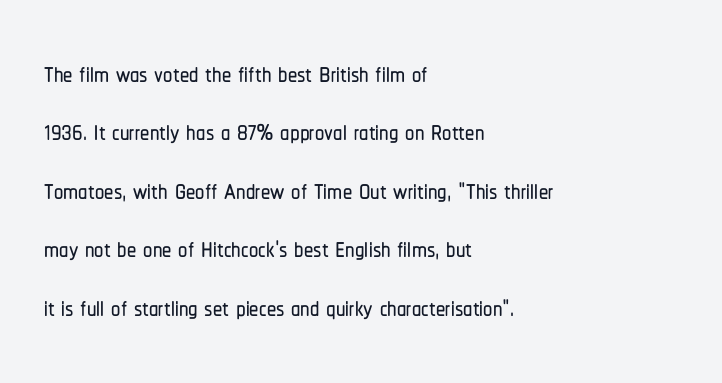
Horizontal alignment here is leftward, the default for most running prose. Each letter keeps its own natural width here, so spacing adapts to shape. Italic: no, the glyphs are upright roman. The passage shown has conventional tracking throughout. Quick note: interline space is typical. Unmarked baselines from the first word to the last.
